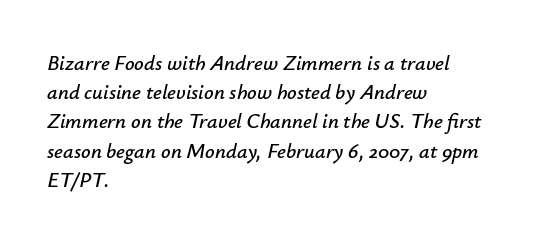
Q: Is the text italic (slanted)? A: Yes, it leans right by about 12 degrees.
Q: Is the text underlined? A: No.
Q: How is the paragraph aligned? A: Left-aligned.
Q: Is the spacing between letters normal or unusually wide? A: Normal.
Q: Is the spacing between lines tight, normal or loose? A: Normal.
